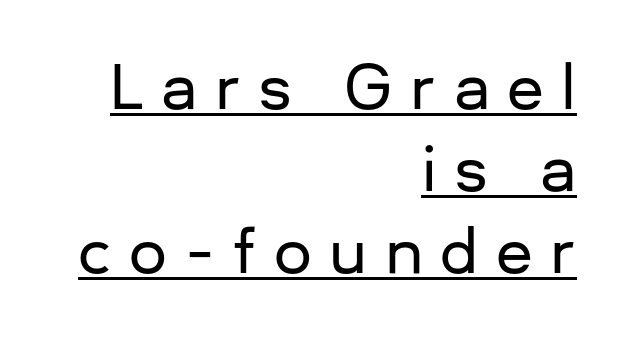
Q: Is the text italic (slanted)? A: No, it is upright.
Q: Is the typeface a serif or a sans-serif typeface? A: Sans-serif.
Q: Is the text underlined? A: Yes.
Q: How is the paragraph aligned? A: Right-aligned.
Q: Is the spacing between letters normal or unusually wide? A: Unusually wide.
Q: Is the spacing between lines tight, normal or loose? A: Normal.
Q: Width (condensed, normal, or wide)? A: Normal.
Q: Stroke contrast? A: Low.
Q: x-height? A: Medium.
Q: Monospaced? A: No.
